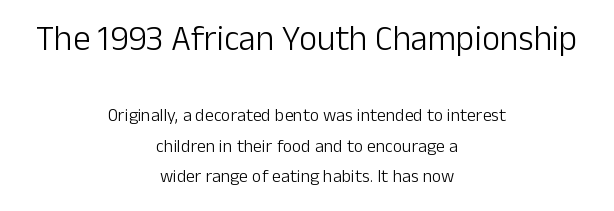
The font sits on the lighter half of the weight spectrum, regular included. Where is the straight margin? There isn't one; the lines are centered. Does the bottom block carry the larger type? No, the top block does. Clear beneath every line of the passage. Classification — sans serif.
